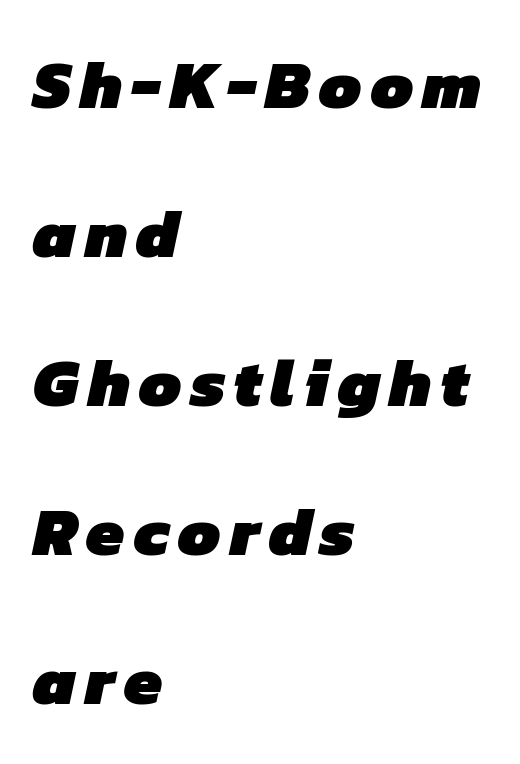
The image shows 68 px heavy sans-serif type; set left-aligned, loose line spacing (2.19x), not underlined; low stroke contrast and a medium x-height.
